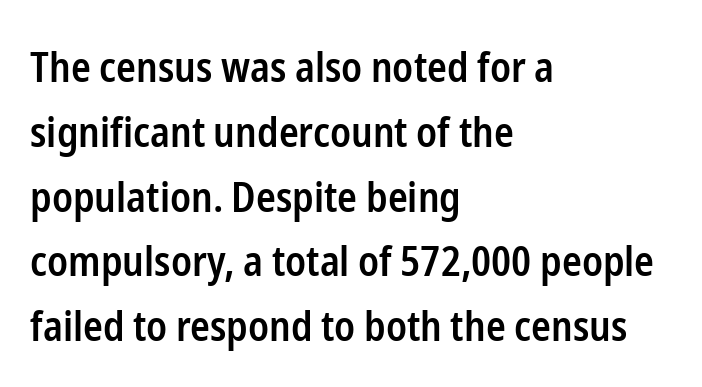
You can tell from the bare stems that sans-serif type was used. The passage shown stacks its lines at a standard gap. The paragraph shown leans on its left margin. The gaps between neighbouring characters are ordinary and unremarkable.
